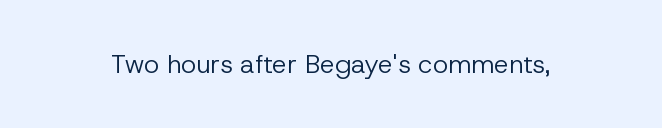
A roman cut, with each character standing at attention. Decoration check: the copy has no underline. The gaps between neighbouring characters are ordinary and unremarkable. Bold? No — there's no thickening of the strokes.
